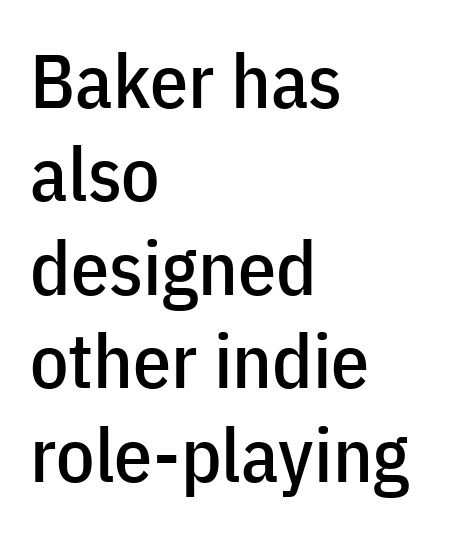
{"serif": "no", "italic": "no", "width": "condensed", "stroke_contrast": "low", "x_height": "medium", "monospaced": "no", "underline": "no", "align": "left", "line_spacing_ratio": 1.23, "letter_spacing": "normal", "letter_spacing_em": 0.0, "glyph_px": 76}
